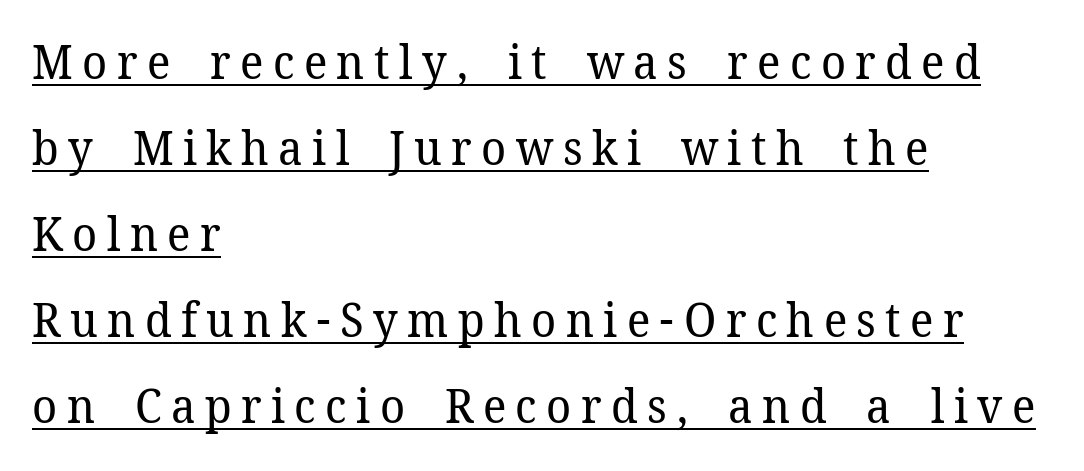
Spacing between characters has been opened up far beyond the box default. No extra ink here — the face is not bold. Decoration check: the copy is underlined. Tall strokes in this sample are plumb rather than angled.
